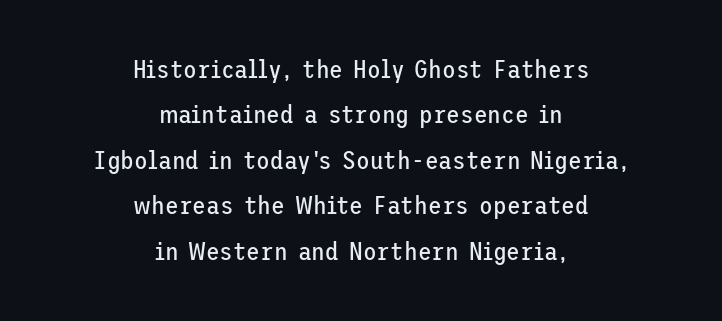
The image shows 25 px text type, upright; set centered, line spacing 1.82x, normal letter spacing, not underlined.
